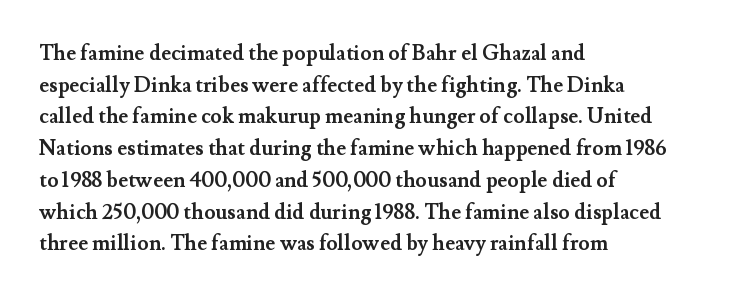
{"italic": "no", "bold": "yes", "underline": "no", "align": "left", "line_spacing": "normal", "line_spacing_ratio": 1.51, "letter_spacing": "normal", "letter_spacing_em": 0.0, "glyph_px": 21}
